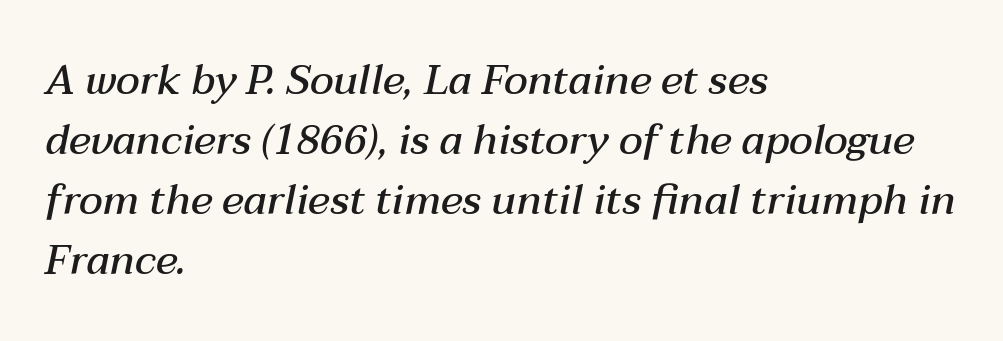
{"italic": "yes", "lean": "right", "slant_degrees": 12, "bold": "semi", "weight": "semibold", "width": "normal", "stroke_contrast": "medium", "x_height": "medium", "monospaced": "no", "underline": "no", "align": "left", "line_spacing": "normal", "line_spacing_ratio": 1.46, "letter_spacing": "normal", "letter_spacing_em": 0.0, "glyph_px": 41}
